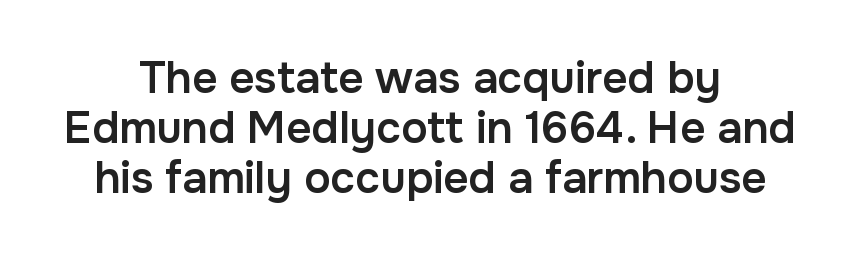
The image shows 44 px semibold sans-serif type, upright; set centered, tight line spacing (1.14x), normal letter spacing, not underlined; low stroke contrast and a medium x-height.
